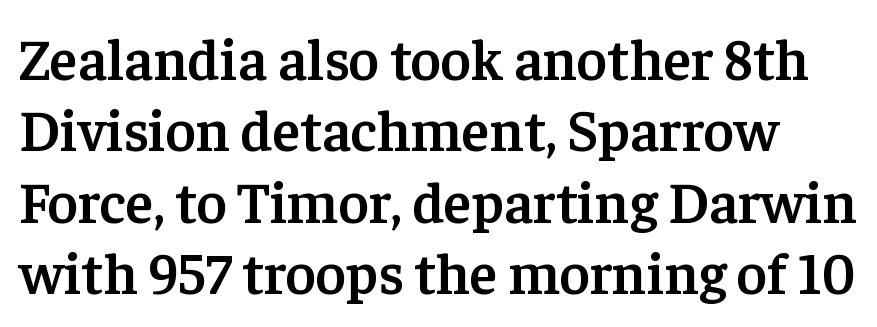
{"serif": "yes", "italic": "no", "bold": "semi", "weight": "semibold", "width": "normal", "stroke_contrast": "low", "x_height": "medium", "monospaced": "no", "underline": "no", "line_spacing_ratio": 1.23, "letter_spacing": "normal", "letter_spacing_em": 0.0, "glyph_px": 58}
